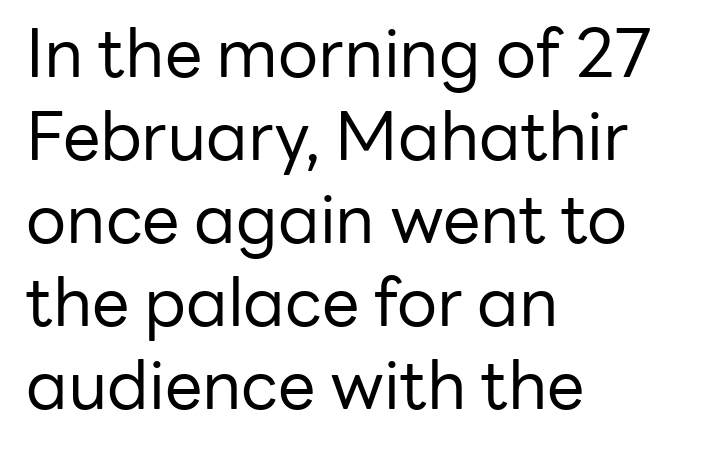
Serif or sans? Sans — the stroke terminals are bare. The rendering uses natural spacing where letterforms have individual widths. Stem width sits at or under what a default text font uses. If you drew a ruler down the left edge, every line would touch it. When letters stand straight like this, we call the style roman or upright. Descenders are the only things crossing below the line.
